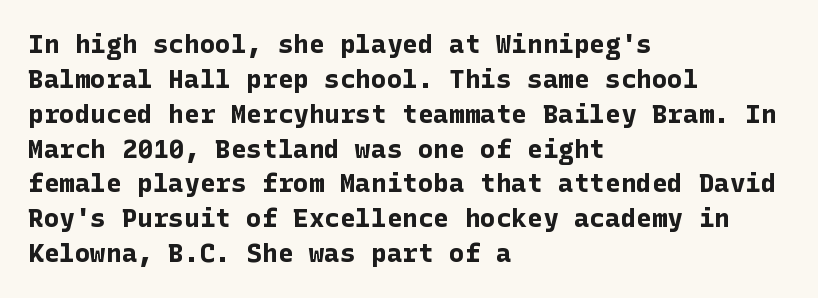
{"italic": "no", "bold": "yes", "underline": "no", "align": "left", "line_spacing": "normal", "line_spacing_ratio": 1.34, "letter_spacing": "normal", "letter_spacing_em": 0.0, "glyph_px": 26}
